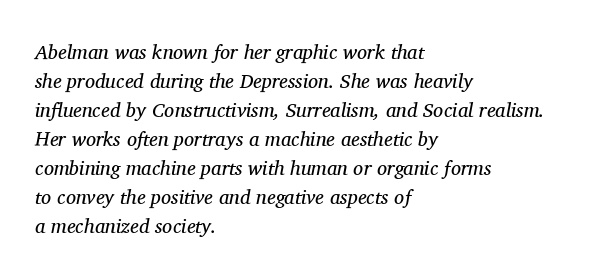
{"italic": "yes", "lean": "right", "slant_degrees": 11, "bold": "no", "underline": "no", "align": "left", "line_spacing": "normal", "line_spacing_ratio": 1.45, "letter_spacing": "normal", "letter_spacing_em": 0.0, "glyph_px": 20}
